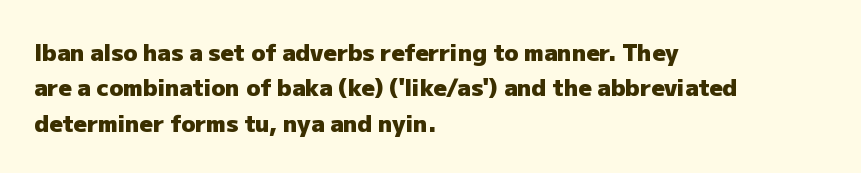
Q: Is the text bold? A: Yes.
Q: Is the text italic (slanted)? A: No, it is upright.
Q: Is the text underlined? A: No.
Q: How is the paragraph aligned? A: Left-aligned.
Q: Is the spacing between letters normal or unusually wide? A: Normal.
Q: Is the spacing between lines tight, normal or loose? A: Normal.
